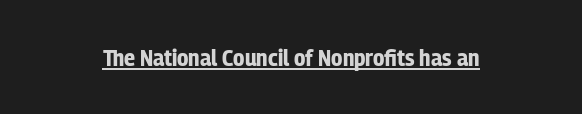
{"italic": "no", "bold": "yes", "underline": "yes", "letter_spacing": "normal", "letter_spacing_em": 0.0, "glyph_px": 24}
